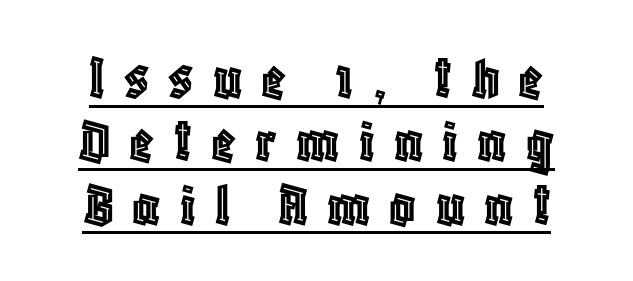
The image shows 64 px condensed type, upright; set centered, tight line spacing (0.99x), unusually wide letter spacing (+0.3 em), underlined; a large x-height.
